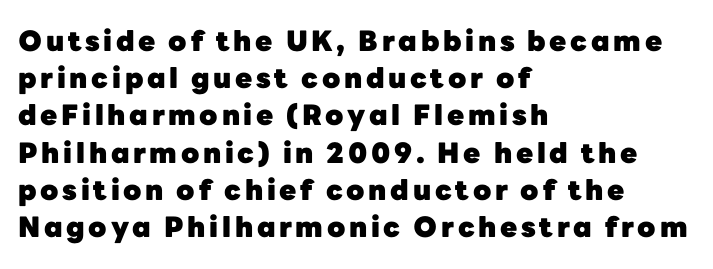
{"serif": "no", "italic": "no", "bold": "yes", "weight": "heavy", "width": "normal", "stroke_contrast": "low", "x_height": "medium", "monospaced": "no", "underline": "no", "align": "left", "line_spacing": "normal", "line_spacing_ratio": 1.33, "glyph_px": 28}
